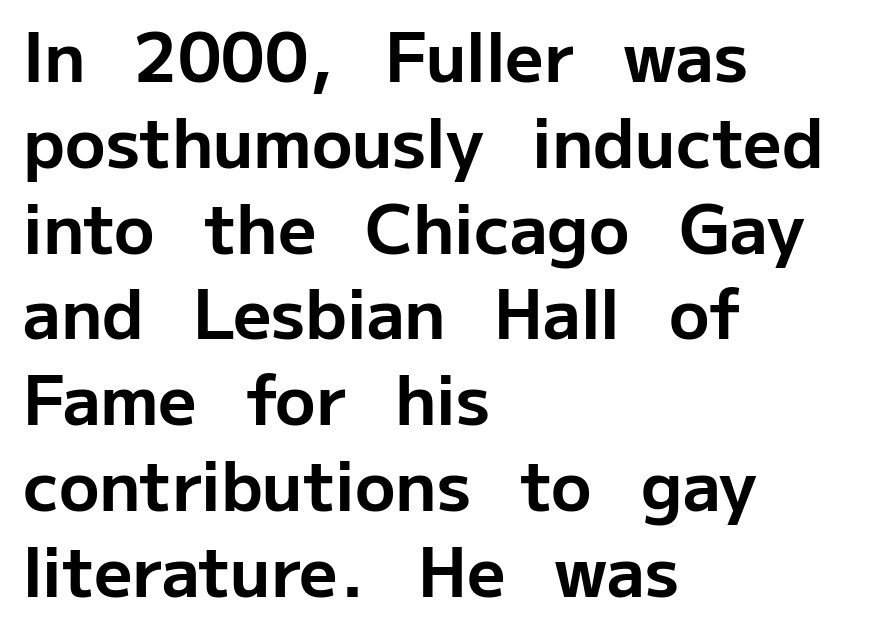
{"serif": "no", "italic": "no", "bold": "yes", "weight": "bold", "width": "normal", "stroke_contrast": "low", "x_height": "medium", "monospaced": "no", "underline": "no", "align": "left", "line_spacing": "normal", "line_spacing_ratio": 1.28, "letter_spacing": "normal", "letter_spacing_em": 0.0, "glyph_px": 67}
